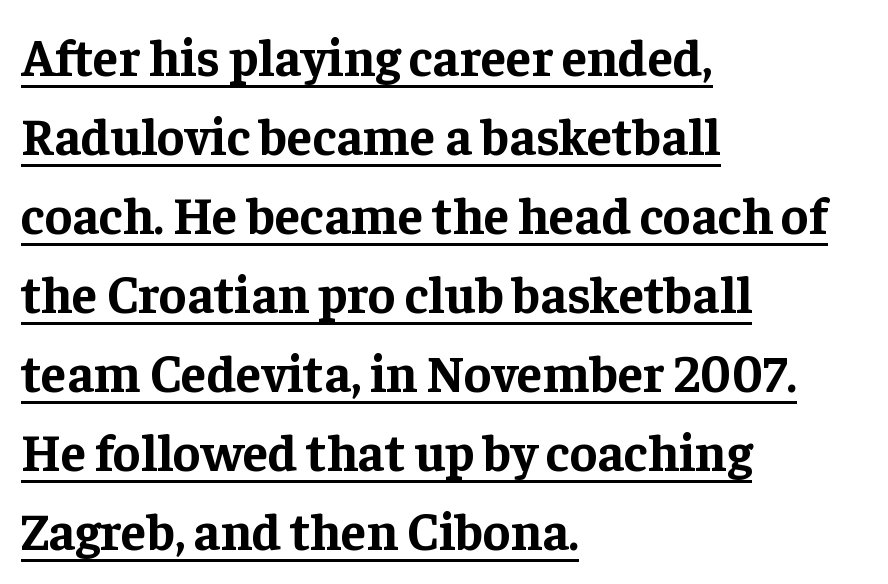
The letters carry serifs — small finishing strokes at the ends of their stems. This sample uses plain, unmodified letter spacing. The passage shown is typed in a proportional face where columns would drift. Each new line begins a customary step beneath the previous one. If you drew a line through each stem, it would be perfectly vertical.
